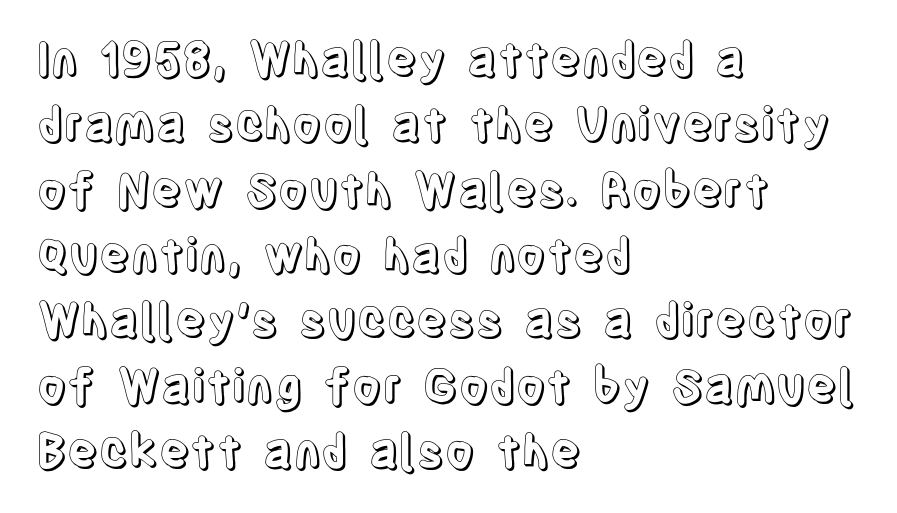
The image shows 46 px condensed type, upright; set left-aligned, normal line spacing (1.42x), normal letter spacing, not underlined; a large x-height.
